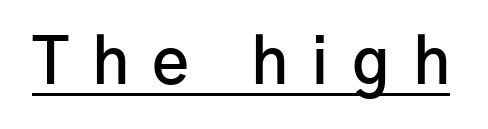
Short note: letters widely spaced. A semibold gives these letters moderate extra thickness, short of bold. The rendering shows plain stroke endings on the letterforms — a sans-serif design. Underlined type. Varying glyph widths throughout — classic text-font behaviour.
